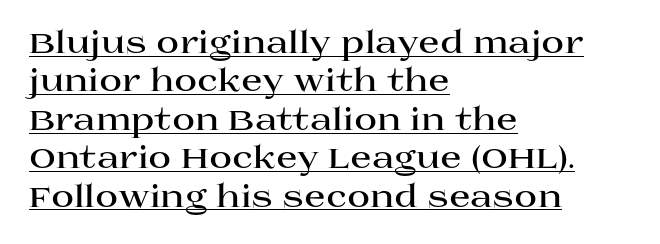
{"serif": "yes", "italic": "no", "bold": "yes", "weight": "bold", "width": "wide", "stroke_contrast": "high", "x_height": "large", "monospaced": "no", "underline": "yes", "align": "left", "line_spacing_ratio": 1.24, "letter_spacing": "normal", "letter_spacing_em": 0.0, "glyph_px": 31}
